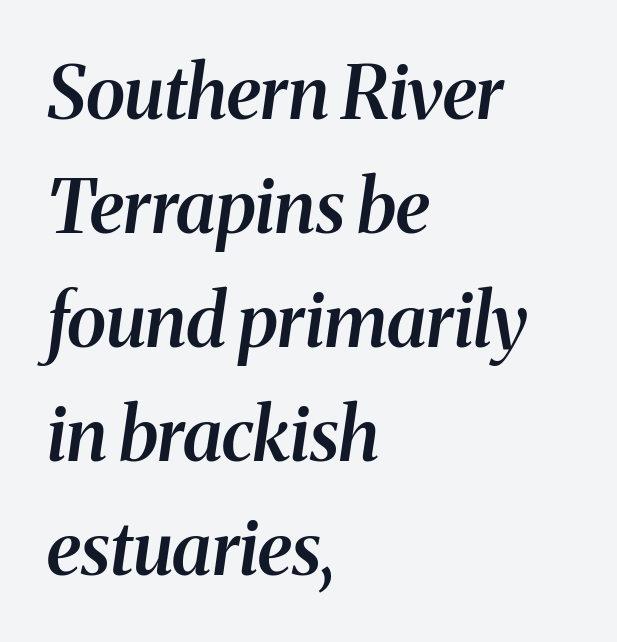
{"serif": "yes", "italic": "yes", "lean": "right", "slant_degrees": 8, "bold": "semi", "weight": "semibold", "width": "normal", "stroke_contrast": "medium", "x_height": "medium", "monospaced": "no", "underline": "no", "align": "left", "line_spacing": "normal", "line_spacing_ratio": 1.56, "letter_spacing": "normal", "letter_spacing_em": 0.0, "glyph_px": 73}
